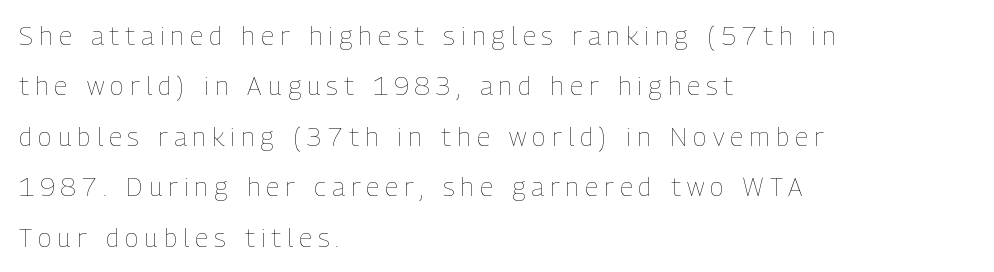
Q: Is the text bold? A: No.
Q: Is the text italic (slanted)? A: No, it is upright.
Q: Is the text underlined? A: No.
Q: How is the paragraph aligned? A: Left-aligned.
Q: Is the spacing between letters normal or unusually wide? A: Unusually wide.
Q: Is the spacing between lines tight, normal or loose? A: Loose.
